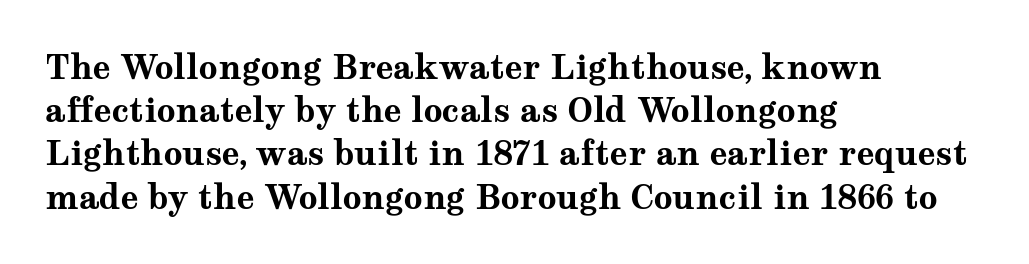
Typesetter's note: full bold, strokes at maximum text heaviness. Each letter keeps its own natural width here, so spacing adapts to shape. No word sits above an underline. There is no visible air inserted between adjacent glyphs. The font family rendered here belongs to the serif group. The typesetter chose a ragged-right arrangement here.
